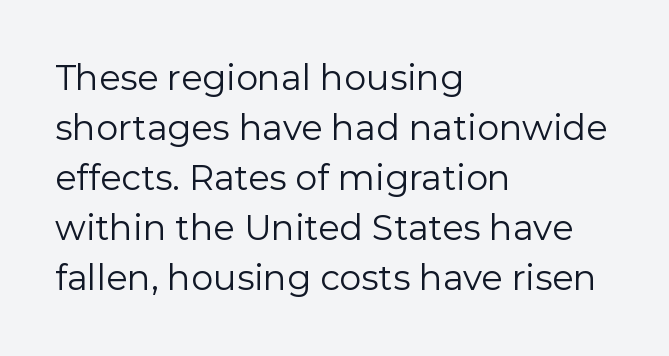
{"serif": "no", "italic": "no", "bold": "no", "weight": "regular", "width": "normal", "stroke_contrast": "low", "x_height": "medium", "monospaced": "no", "underline": "no", "align": "left", "line_spacing": "normal", "line_spacing_ratio": 1.43, "letter_spacing": "normal", "letter_spacing_em": 0.0, "glyph_px": 35}
